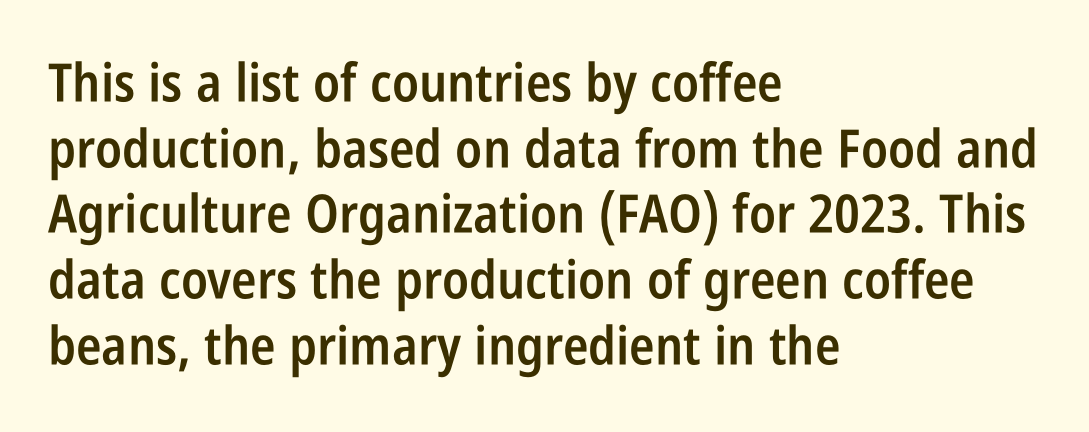
The image shows 53 px semibold, condensed sans-serif type, upright; set left-aligned, line spacing 1.24x, normal letter spacing, not underlined; low stroke contrast and a large x-height.
